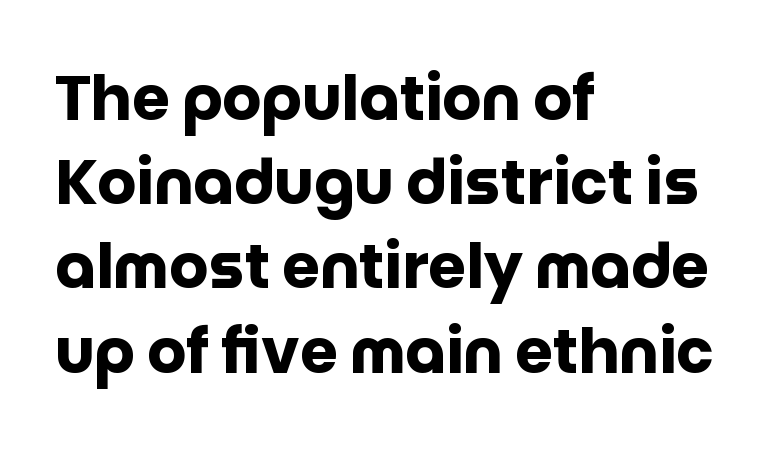
The image shows 61 px heavy sans-serif type, upright; set left-aligned, normal line spacing (1.38x), normal letter spacing, not underlined; low stroke contrast and a large x-height.
